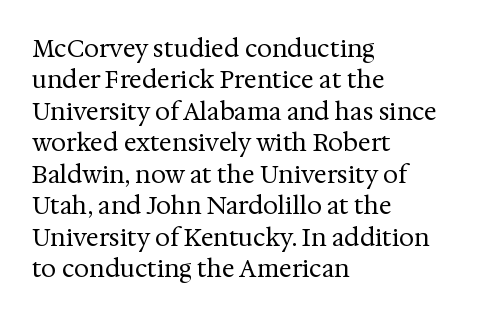
Q: Is the text bold? A: No.
Q: Is the text italic (slanted)? A: No, it is upright.
Q: Is the text underlined? A: No.
Q: How is the paragraph aligned? A: Left-aligned.
Q: Is the spacing between letters normal or unusually wide? A: Normal.
Q: Is the spacing between lines tight, normal or loose? A: Normal.
